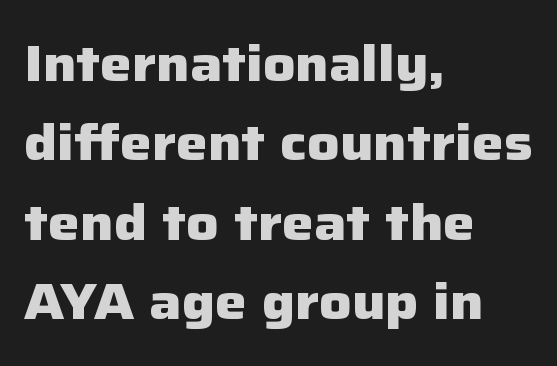
Q: Is the text bold? A: Yes.
Q: Is the text italic (slanted)? A: No, it is upright.
Q: Is the typeface a serif or a sans-serif typeface? A: Sans-serif.
Q: Is the text underlined? A: No.
Q: How is the paragraph aligned? A: Left-aligned.
Q: Is the spacing between letters normal or unusually wide? A: Normal.
Q: Is the spacing between lines tight, normal or loose? A: Normal.
Q: Width (condensed, normal, or wide)? A: Normal.
Q: Stroke contrast? A: Low.
Q: x-height? A: Medium.
Q: Monospaced? A: No.
